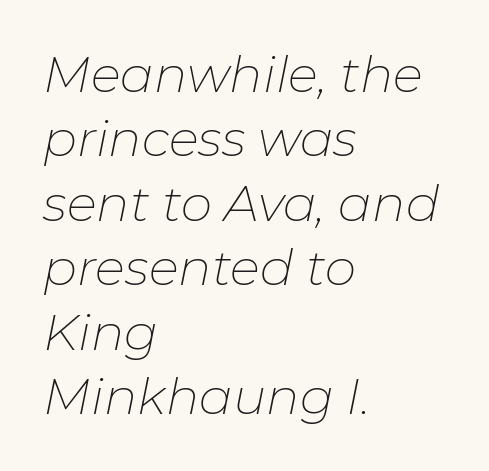
The image shows 50 px thin type, italic (leaning right); set left-aligned, normal line spacing (1.29x), normal letter spacing, not underlined; low stroke contrast and a medium x-height.
